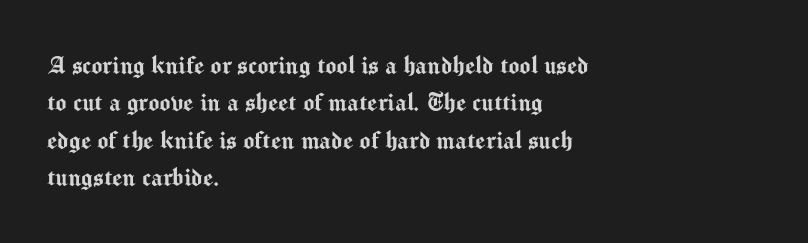
The letters advance in unequal steps, a hallmark of proportional type. Nope, not italic — everything's standing straight. This sample uses plain, unmodified letter spacing. Layout note: lines flush left. A typesetter would label this face a sans.
